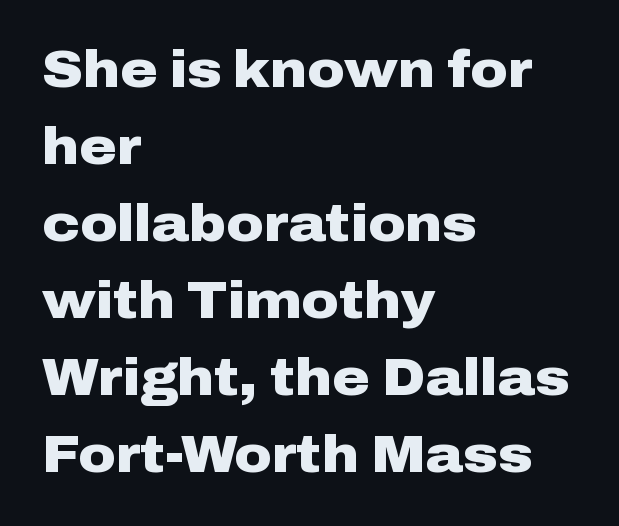
Q: Is the text bold? A: Yes.
Q: Is the text italic (slanted)? A: No, it is upright.
Q: Is the typeface a serif or a sans-serif typeface? A: Sans-serif.
Q: Is the text underlined? A: No.
Q: How is the paragraph aligned? A: Left-aligned.
Q: Is the spacing between letters normal or unusually wide? A: Normal.
Q: Is the spacing between lines tight, normal or loose? A: Normal.
Q: Width (condensed, normal, or wide)? A: Wide.
Q: Stroke contrast? A: Low.
Q: x-height? A: Medium.
Q: Monospaced? A: No.
